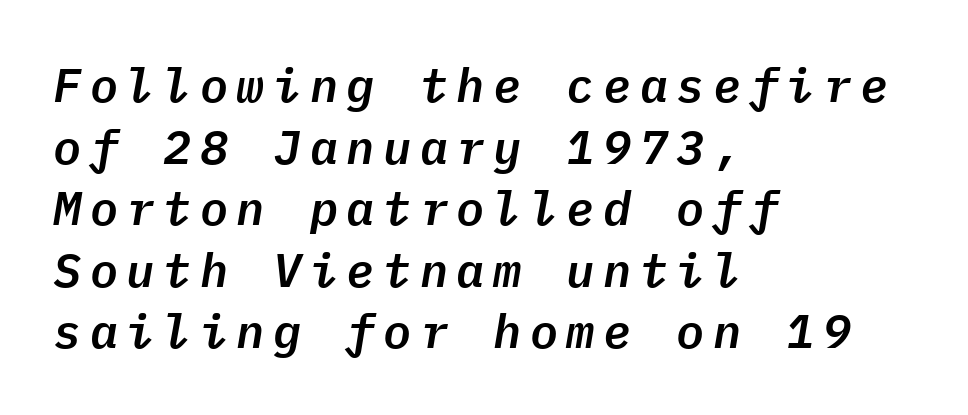
Anything drawn beneath the words? Only blank space. You could count columns in this text — the font is strictly monospaced. In terms of posture, this sample is oblique. Successive baselines arrive at the customary interval. A classic flush-left, rag-right setting is used for this passage.
